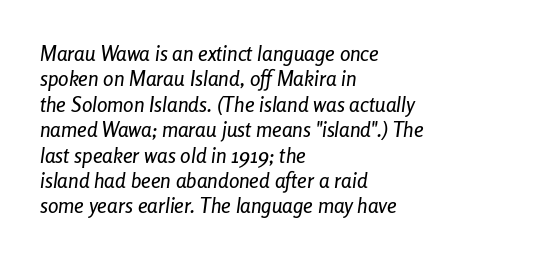
The image shows 21 px text type, italic (leaning right); set left-aligned, line spacing 1.21x, normal letter spacing, not underlined.
